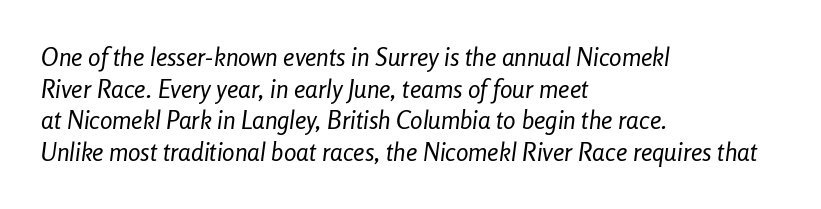
Has an underline been added? It has not. Horizontal bands of white between lines are of average thickness. Nothing heavy about these letters — not bold at all. Yep, that's italic — everything's leaning. Visually the block forms a straight wall on the left and a jagged coastline on the right. In terms of letterspacing, this is plain default setting.
